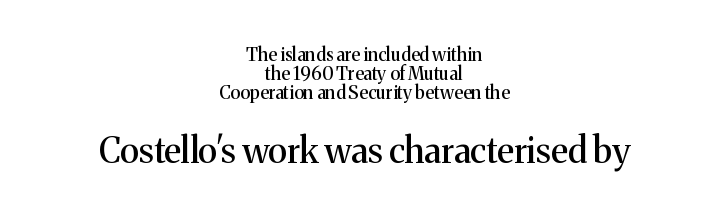
{"serif": "yes", "italic": "no", "width": "normal", "stroke_contrast": "medium", "x_height": "medium", "monospaced": "no", "underline": "no", "align": "center", "line_spacing": "tight", "line_spacing_ratio": 1.05, "letter_spacing": "normal", "letter_spacing_em": 0.0, "larger_block": "second", "size_ratio": 1.94, "glyph_px": 35}
